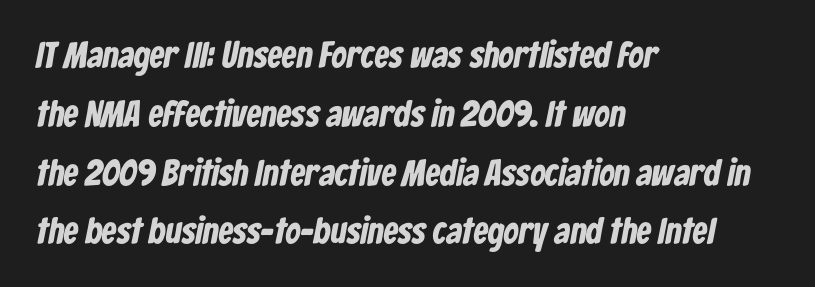
Students, note that the glyphs here touch the page at normal intervals. The baseline area is clear. Is the type bold? Yes — the strokes are clearly thick and heavy. This sample has the flowing, uneven cadence of proportional lettering.
